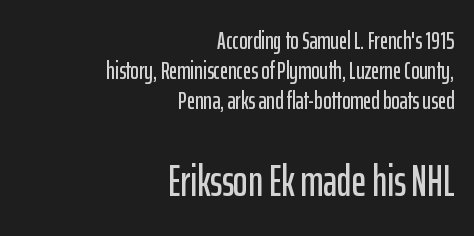
{"serif": "no", "italic": "no", "width": "condensed", "stroke_contrast": "low", "x_height": "medium", "monospaced": "no", "underline": "no", "align": "right", "line_spacing_ratio": 1.21, "letter_spacing": "normal", "letter_spacing_em": 0.0, "larger_block": "second", "size_ratio": 1.76, "glyph_px": 44}
